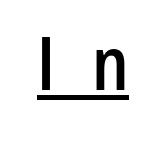
This sample carries an underscore along the baseline area. Think of a printed novel: that variable character pitch is what you see here. The type sits square on the baseline with zero lean. These lines are composed in type without serifs.
